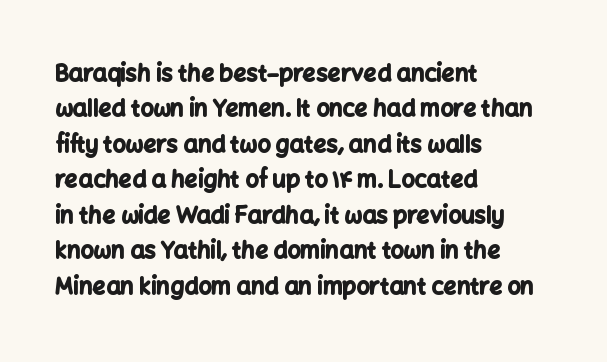
Q: Is the text bold? A: Yes.
Q: Is the text italic (slanted)? A: No, it is upright.
Q: Is the text underlined? A: No.
Q: How is the paragraph aligned? A: Left-aligned.
Q: Is the spacing between letters normal or unusually wide? A: Normal.
Q: Is the spacing between lines tight, normal or loose? A: Normal.
